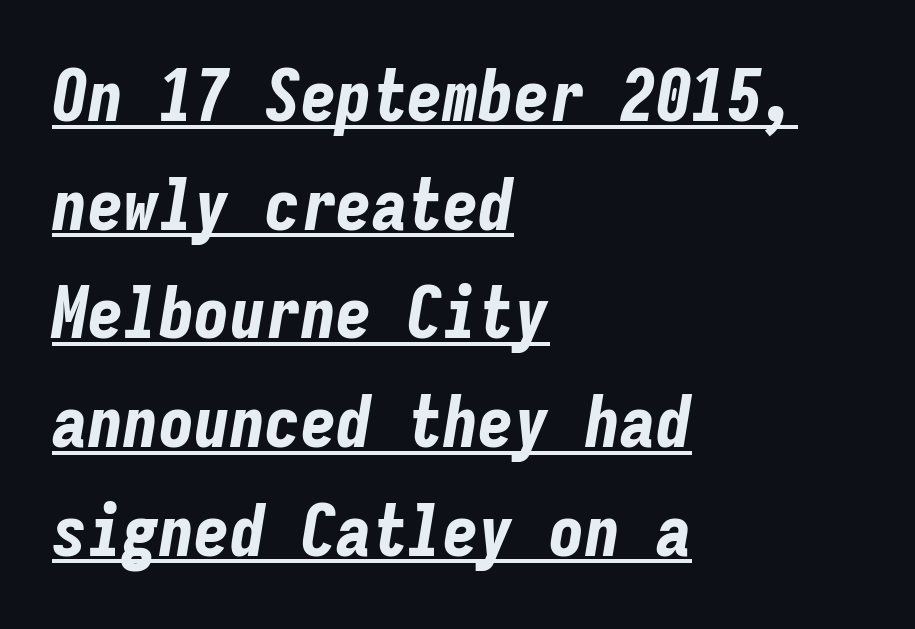
The image shows 71 px bold, condensed type, italic (leaning right), monospaced; set left-aligned, normal line spacing (1.53x), normal letter spacing, underlined; low stroke contrast and a medium x-height.
